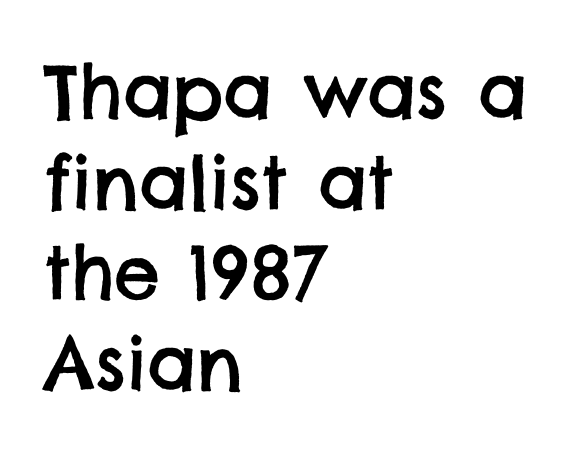
{"serif": "no", "width": "normal", "stroke_contrast": "low", "x_height": "large", "monospaced": "no", "underline": "no", "align": "left", "line_spacing_ratio": 1.24, "letter_spacing": "normal", "letter_spacing_em": 0.0, "glyph_px": 73}
